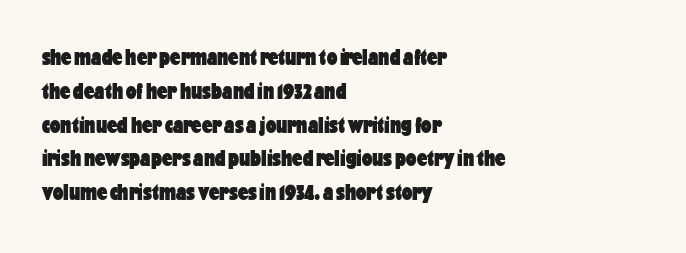
The image shows 23 px bold type, upright; set left-aligned, normal line spacing (1.47x), normal letter spacing, not underlined.
